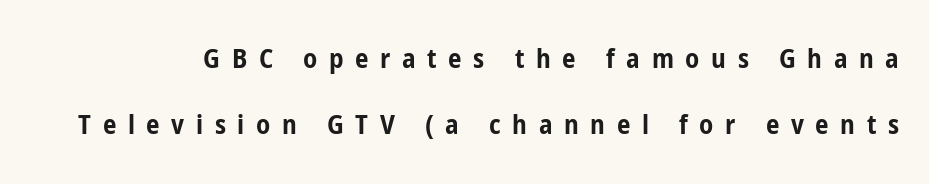
Q: Is the text bold? A: Yes.
Q: Is the text italic (slanted)? A: No, it is upright.
Q: Is the text underlined? A: No.
Q: Is the spacing between letters normal or unusually wide? A: Unusually wide.
Q: Is the spacing between lines tight, normal or loose? A: Loose.
